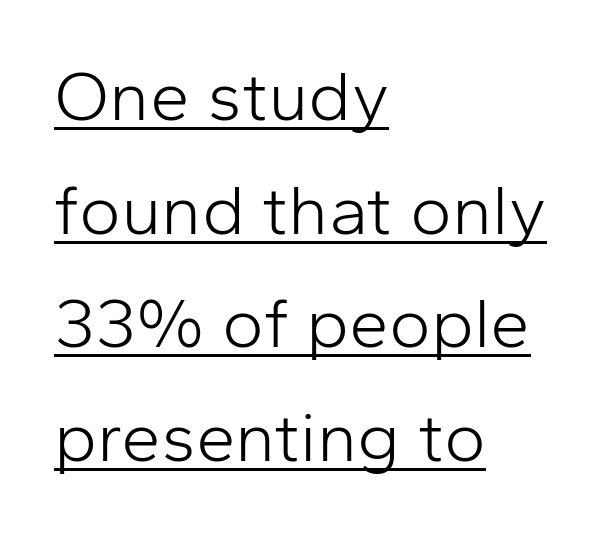
The weight tops out at a normal text grade. Reading down the block, your eye returns to a fixed left position each line. Look at the bottom of the vertical strokes: they stop flat, with no serifs. What decoration does the sample have? An underline. How are the letters spaced? Ordinarily, with no added tracking.
